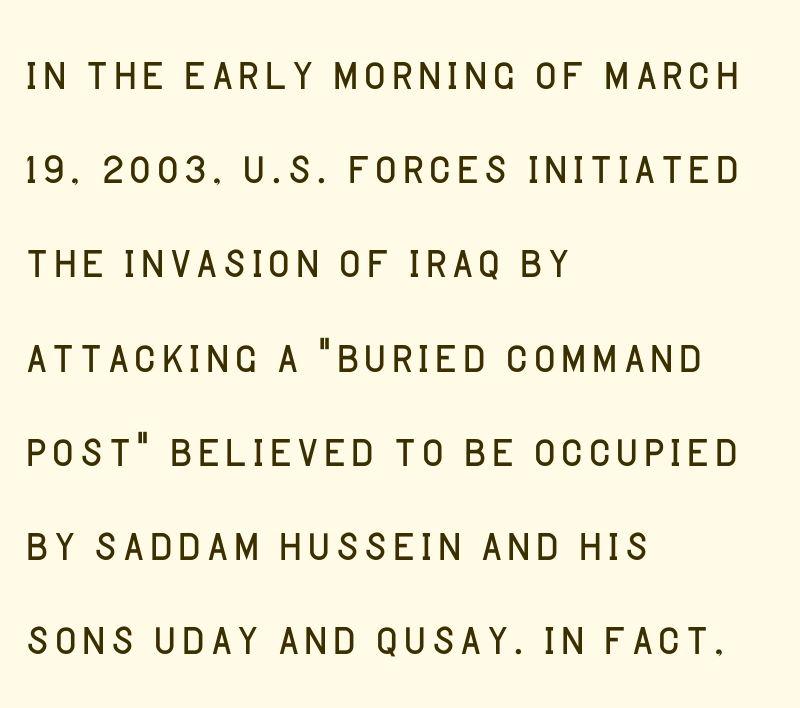
Q: Is the text bold? A: No.
Q: Is the text italic (slanted)? A: No, it is upright.
Q: Is the typeface a serif or a sans-serif typeface? A: Sans-serif.
Q: Is the text underlined? A: No.
Q: How is the paragraph aligned? A: Left-aligned.
Q: Is the spacing between letters normal or unusually wide? A: Normal.
Q: Is the spacing between lines tight, normal or loose? A: Normal.
Q: Width (condensed, normal, or wide)? A: Normal.
Q: Stroke contrast? A: Low.
Q: x-height? A: Large.
Q: Monospaced? A: No.
